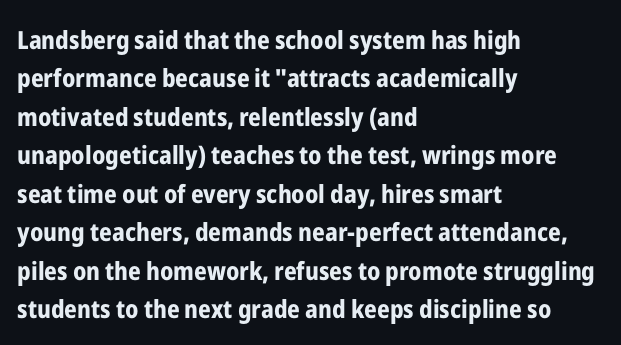
Here the glyphs are tracked normally, forming tight word shapes. Does the weight exceed regular? Yes, all the way to bold. The text block is weighted toward the left margin, trailing off unevenly rightward. Style check: upright. Notice how descenders clear the ascenders below comfortably — that's standard leading. Glance below the letters and you will spot only blank space.
